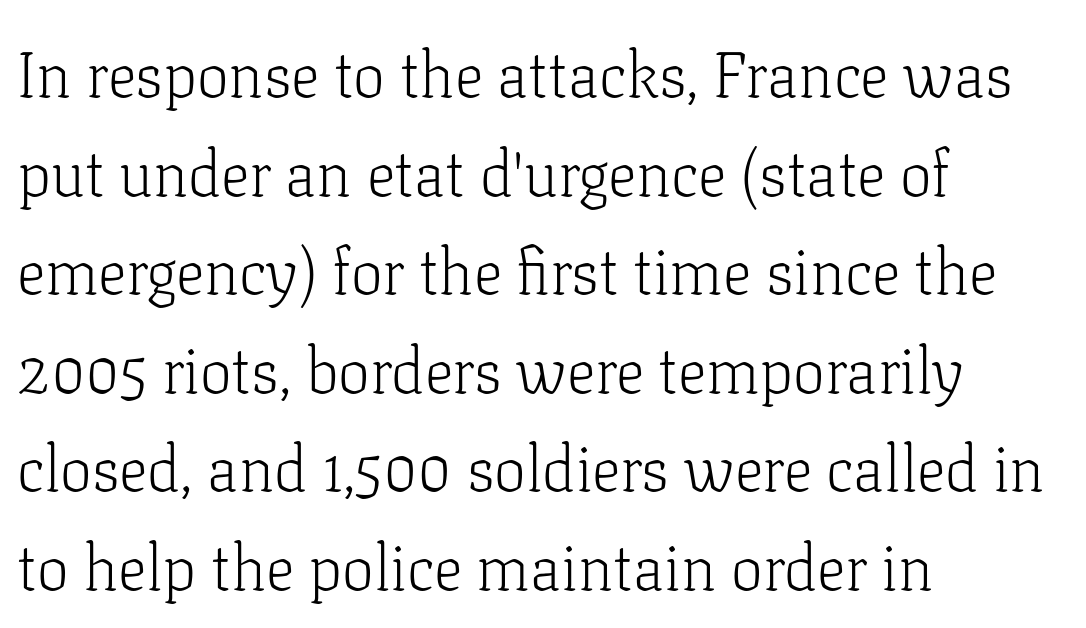
The image shows 64 px light serif type, upright; set left-aligned, normal line spacing (1.54x), normal letter spacing, not underlined; low stroke contrast and a medium x-height.
